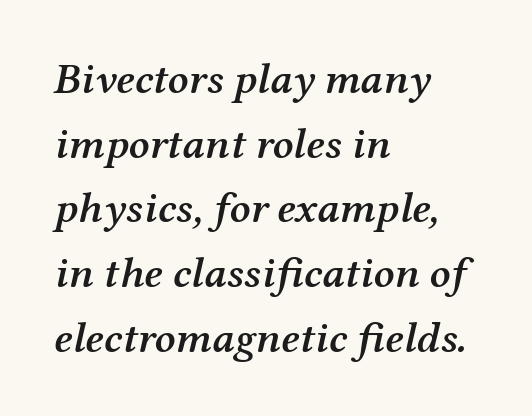
{"serif": "yes", "italic": "yes", "lean": "right", "slant_degrees": 12, "bold": "semi", "weight": "semibold", "width": "normal", "stroke_contrast": "medium", "x_height": "medium", "monospaced": "no", "underline": "no", "align": "left", "line_spacing": "normal", "line_spacing_ratio": 1.47, "letter_spacing": "normal", "letter_spacing_em": 0.0, "glyph_px": 44}
